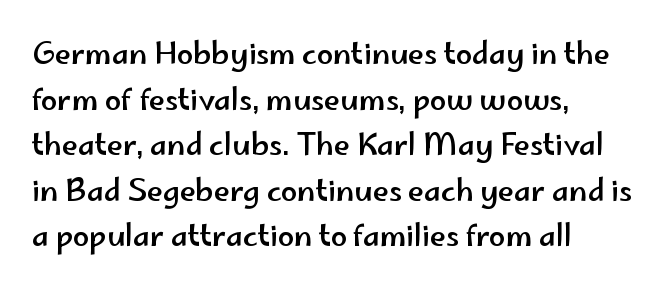
{"serif": "no", "italic": "no", "width": "wide", "stroke_contrast": "low", "x_height": "small", "monospaced": "no", "underline": "no", "align": "left", "line_spacing": "normal", "line_spacing_ratio": 1.57, "letter_spacing": "normal", "letter_spacing_em": 0.0, "glyph_px": 29}
